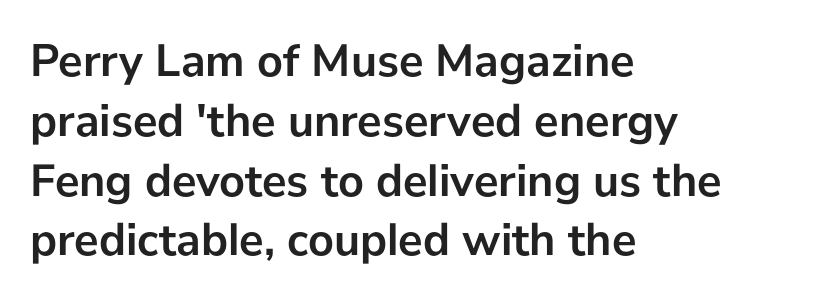
Q: Is the text bold? A: Yes.
Q: Is the text italic (slanted)? A: No, it is upright.
Q: Is the typeface a serif or a sans-serif typeface? A: Sans-serif.
Q: Is the text underlined? A: No.
Q: How is the paragraph aligned? A: Left-aligned.
Q: Is the spacing between letters normal or unusually wide? A: Normal.
Q: Is the spacing between lines tight, normal or loose? A: Normal.
Q: Width (condensed, normal, or wide)? A: Normal.
Q: Stroke contrast? A: Low.
Q: x-height? A: Medium.
Q: Monospaced? A: No.
